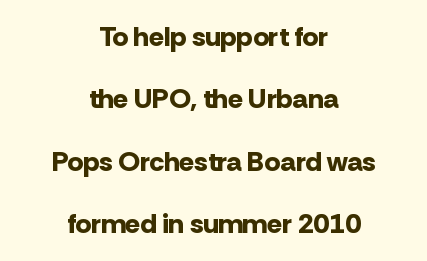
The passage shown is typeset with a sans-serif family. Anything drawn beneath the words? Only blank space. In terms of weight, the rendering is a true, heavy bold. Character widths vary here, with narrow letters taking less room than wide ones. No italicization has been applied; the sample stays upright.
